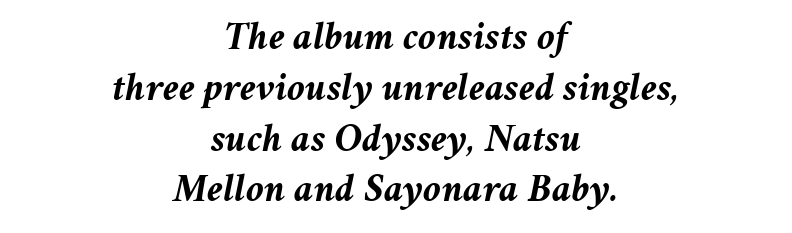
Q: Is the text bold? A: Yes.
Q: Is the text italic (slanted)? A: Yes, it leans right by about 11 degrees.
Q: Is the text underlined? A: No.
Q: How is the paragraph aligned? A: Centered.
Q: Is the spacing between letters normal or unusually wide? A: Normal.
Q: Is the spacing between lines tight, normal or loose? A: Normal.
Q: Width (condensed, normal, or wide)? A: Normal.
Q: Stroke contrast? A: Medium.
Q: x-height? A: Medium.
Q: Monospaced? A: No.
